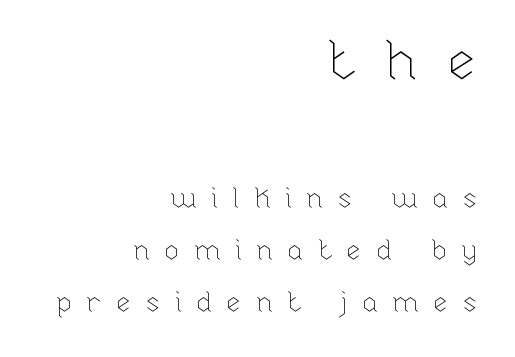
The image shows 56 px thin type, upright; set right-aligned, line spacing 1.86x, unusually wide letter spacing (+0.49 em), not underlined; the first (top) block is 2.0x larger; low stroke contrast and a medium x-height.
